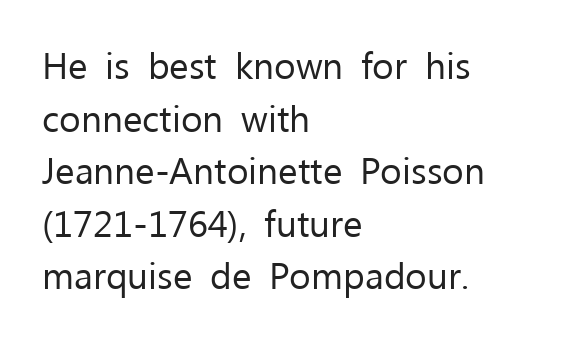
{"serif": "no", "italic": "no", "bold": "no", "weight": "regular", "width": "normal", "stroke_contrast": "low", "x_height": "medium", "monospaced": "no", "underline": "no", "align": "left", "line_spacing": "normal", "line_spacing_ratio": 1.42, "letter_spacing": "normal", "letter_spacing_em": 0.0, "glyph_px": 37}
